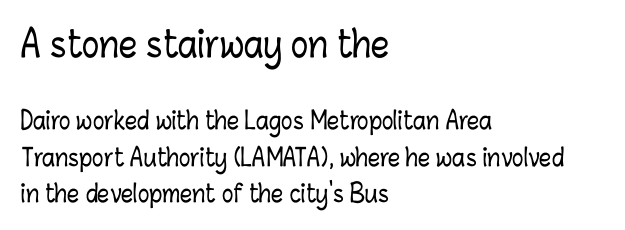
Q: Is the text italic (slanted)? A: No, it is upright.
Q: Is the text underlined? A: No.
Q: How is the paragraph aligned? A: Left-aligned.
Q: Is the spacing between letters normal or unusually wide? A: Normal.
Q: Is the spacing between lines tight, normal or loose? A: Normal.
Q: Which block of text is set in a larger size, the first (top) or the second (bottom)? A: The first (top) one.
Q: Width (condensed, normal, or wide)? A: Condensed.
Q: Stroke contrast? A: Low.
Q: x-height? A: Medium.
Q: Monospaced? A: No.
